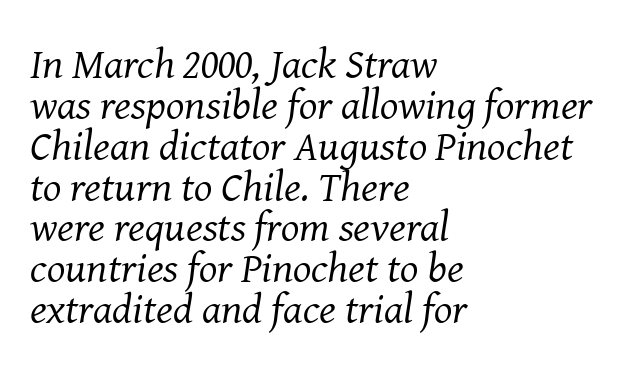
Baseline-to-baseline distance is barely more than the letter height. Think of a printed novel: that variable character pitch is what you see here. Quick note: italic. Each stroke keeps to a modest, everyday thickness or less. Teacher's note: observe the even left margin — that is flush-left alignment.
